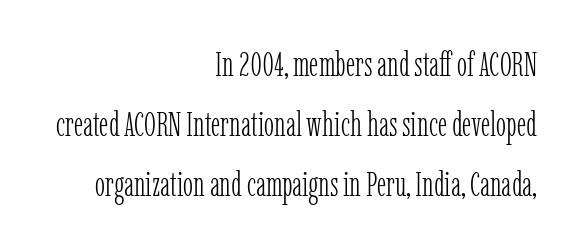
The image shows 34 px light, condensed serif type, upright; set right-aligned, line spacing 1.77x, normal letter spacing, not underlined; low stroke contrast and a medium x-height.
